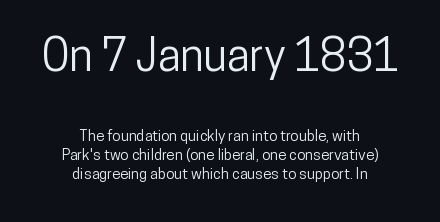
Q: Is the text italic (slanted)? A: No, it is upright.
Q: Is the typeface a serif or a sans-serif typeface? A: Sans-serif.
Q: Is the text underlined? A: No.
Q: How is the paragraph aligned? A: Centered.
Q: Is the spacing between letters normal or unusually wide? A: Normal.
Q: Is the spacing between lines tight, normal or loose? A: Normal.
Q: Which block of text is set in a larger size, the first (top) or the second (bottom)? A: The first (top) one.
Q: Width (condensed, normal, or wide)? A: Condensed.
Q: Stroke contrast? A: Low.
Q: x-height? A: Medium.
Q: Monospaced? A: No.
